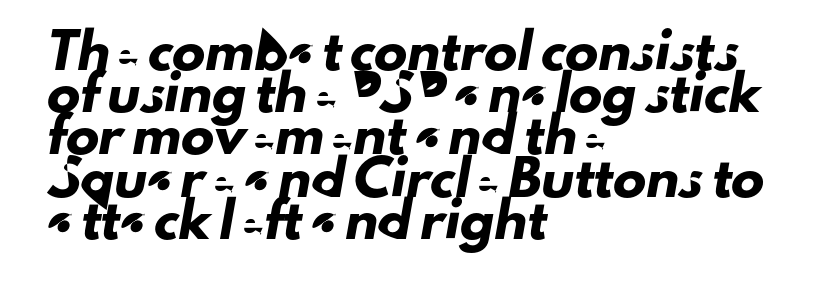
{"serif": "no", "width": "normal", "stroke_contrast": "low", "x_height": "small", "monospaced": "no", "underline": "no", "align": "left", "line_spacing": "normal", "line_spacing_ratio": 1.28, "letter_spacing": "normal", "letter_spacing_em": 0.0, "glyph_px": 33}
